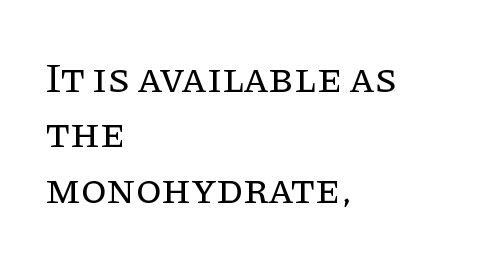
Line spacing here is normal. Check the space under the baseline: it is left empty. This is the regular roman posture of the typeface. What kind of face is this? One with serifs.
